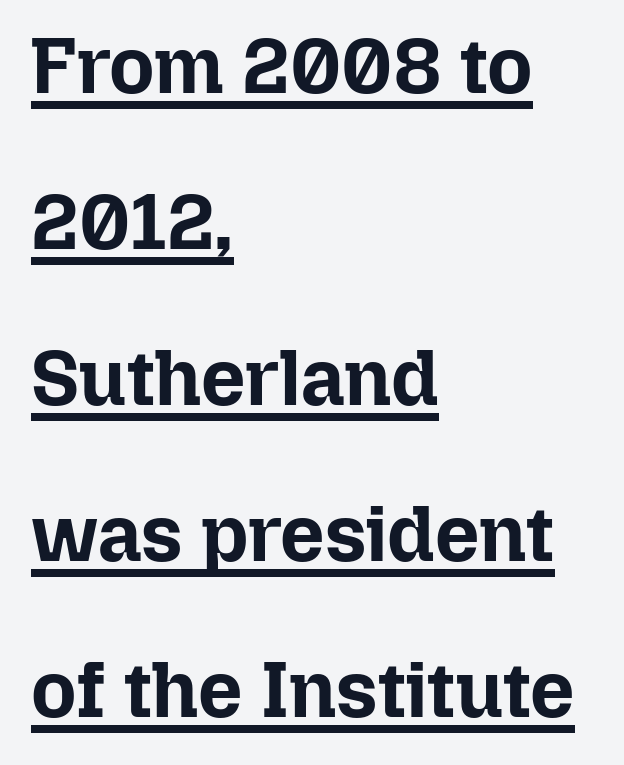
{"italic": "no", "bold": "yes", "weight": "bold", "width": "normal", "stroke_contrast": "low", "x_height": "medium", "monospaced": "no", "underline": "yes", "align": "left", "line_spacing": "loose", "line_spacing_ratio": 2.0, "letter_spacing": "normal", "letter_spacing_em": 0.0, "glyph_px": 78}
